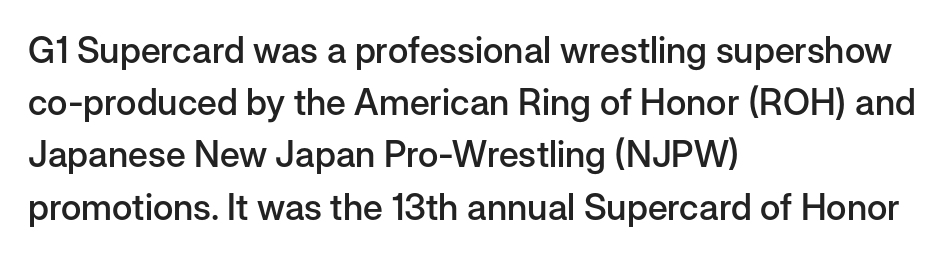
{"serif": "no", "italic": "no", "bold": "semi", "weight": "semibold", "width": "normal", "stroke_contrast": "low", "x_height": "medium", "monospaced": "no", "underline": "no", "align": "left", "line_spacing": "normal", "line_spacing_ratio": 1.45, "letter_spacing": "normal", "letter_spacing_em": 0.0, "glyph_px": 36}
